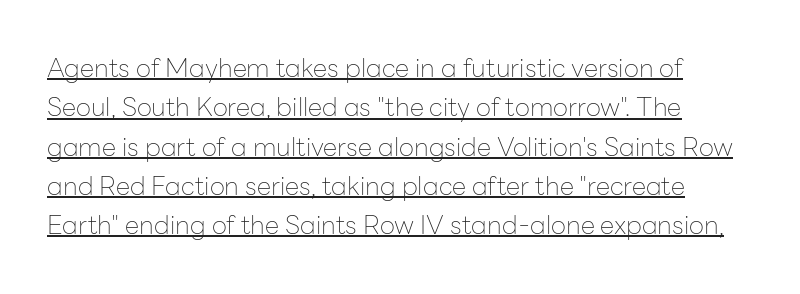
{"italic": "no", "bold": "no", "underline": "yes", "align": "left", "line_spacing": "normal", "line_spacing_ratio": 1.51, "letter_spacing": "normal", "letter_spacing_em": 0.0, "glyph_px": 26}
